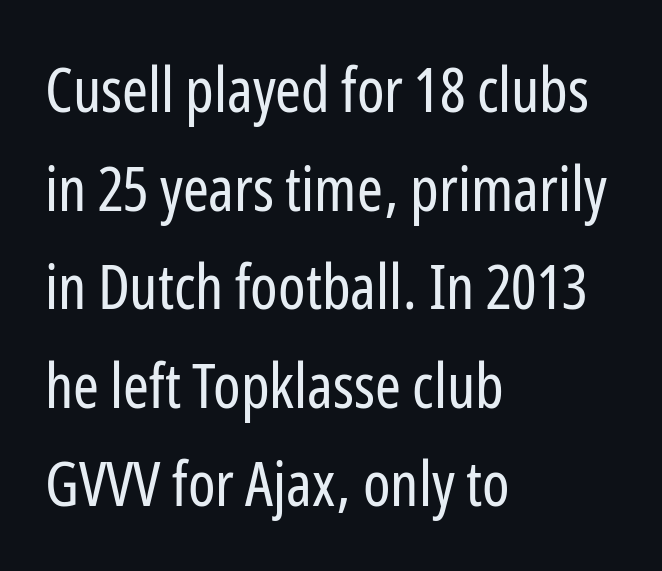
The image shows 62 px regular-weight, condensed sans-serif type, upright; set left-aligned, normal line spacing (1.59x), normal letter spacing, not underlined; low stroke contrast and a medium x-height.
